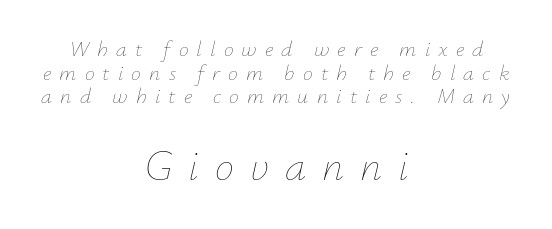
Think of a printed novel: that variable character pitch is what you see here. Yep, that's italic — everything's leaning. Compared with typical paragraphs, the rows here are closer together. Observe the wide spacing: letters keep a clear distance from each other. Each stroke keeps to a modest, everyday thickness or less. Does the copy run flush right? No — it is centered line by line.
